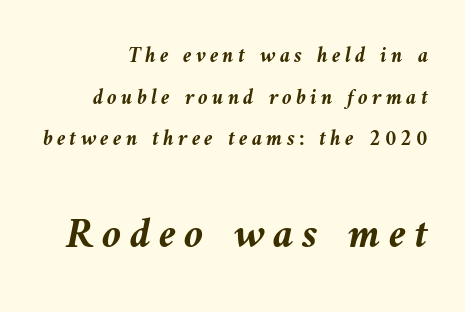
Q: Is the text bold? A: Yes.
Q: Is the text italic (slanted)? A: Yes, it leans left by about 9 degrees.
Q: Is the text underlined? A: No.
Q: How is the paragraph aligned? A: Right-aligned.
Q: Which block of text is set in a larger size, the first (top) or the second (bottom)? A: The second (bottom) one.
Q: Width (condensed, normal, or wide)? A: Normal.
Q: Stroke contrast? A: Medium.
Q: x-height? A: Medium.
Q: Monospaced? A: No.
